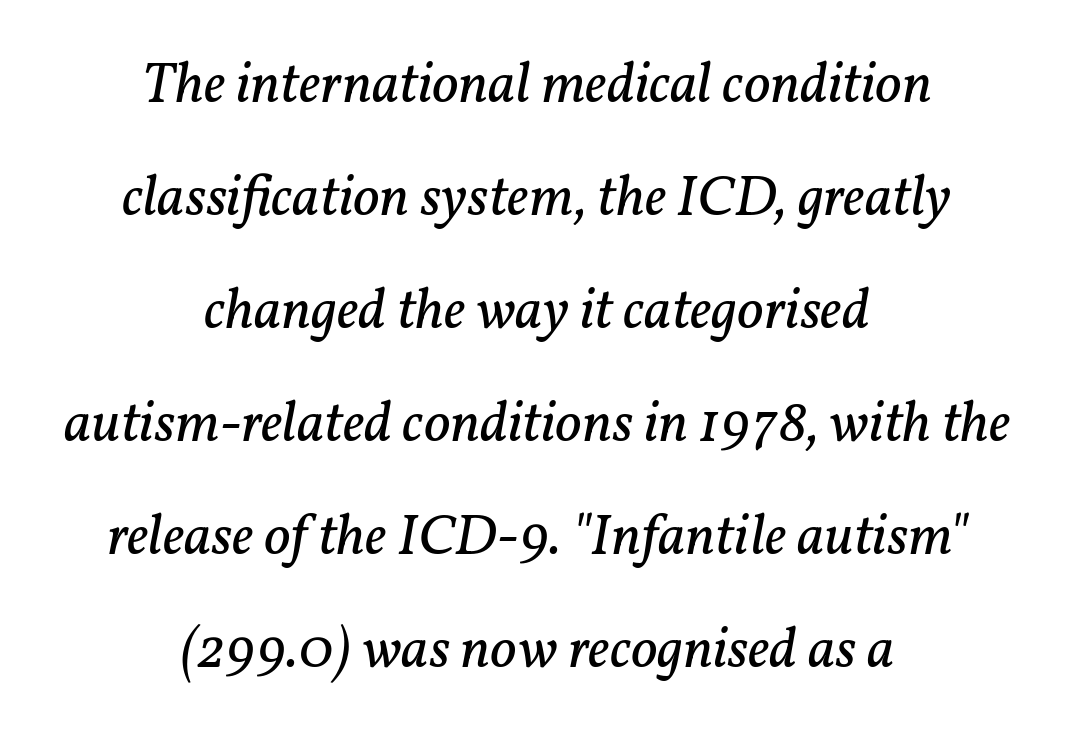
Does the copy run flush right? No — it is centered line by line. The text was rendered using a seriffed face with decorative stroke endings. The weight would be labelled regular, book, light, or lighter still. Rule under the text: the space is simply empty. Rows of type keep a wide berth in the vertical direction. The passage shown is typed in a proportional face where columns would drift.
